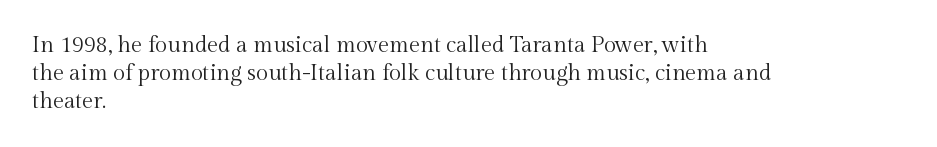
The image shows 22 px text type, upright; set left-aligned, normal line spacing (1.27x), normal letter spacing, not underlined.
